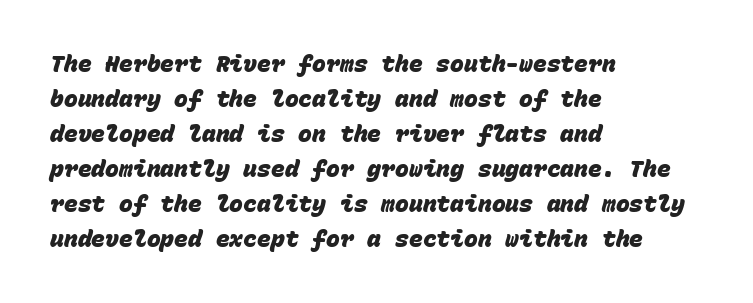
{"bold": "yes", "underline": "no", "align": "left", "line_spacing": "normal", "line_spacing_ratio": 1.52, "letter_spacing": "normal", "letter_spacing_em": 0.0, "glyph_px": 23}
